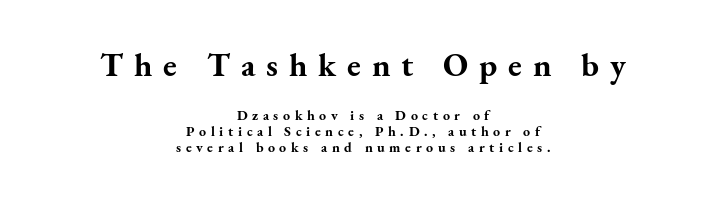
Q: Is the text bold? A: Yes.
Q: Is the text italic (slanted)? A: No, it is upright.
Q: Is the typeface a serif or a sans-serif typeface? A: Serif.
Q: Is the text underlined? A: No.
Q: How is the paragraph aligned? A: Centered.
Q: Is the spacing between letters normal or unusually wide? A: Unusually wide.
Q: Is the spacing between lines tight, normal or loose? A: Tight.
Q: Which block of text is set in a larger size, the first (top) or the second (bottom)? A: The first (top) one.
Q: Width (condensed, normal, or wide)? A: Normal.
Q: Stroke contrast? A: Medium.
Q: x-height? A: Small.
Q: Monospaced? A: No.
